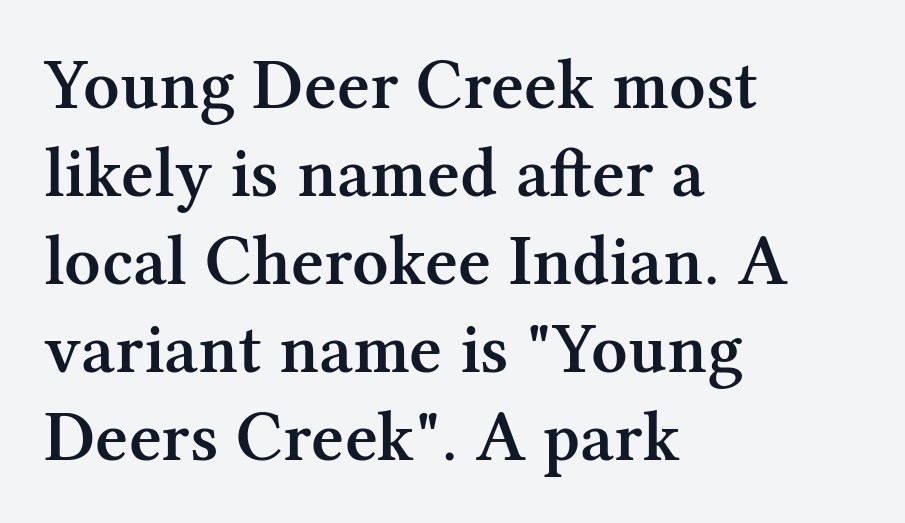
The image shows 71 px semibold serif type, upright; set left-aligned, line spacing 1.24x, normal letter spacing, not underlined; medium stroke contrast and a medium x-height.
